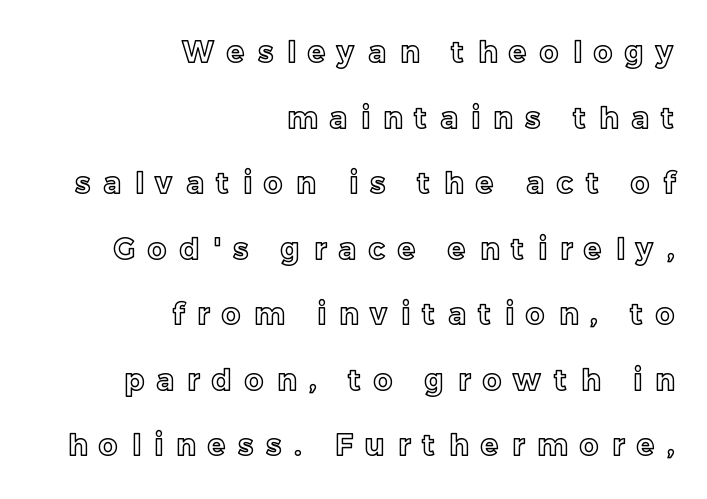
Do the characters align in a grid? No, the font is proportional. Interline gaps are noticeably wide in this sample. Type without underlining. Italic: no, the glyphs are upright roman. The typesetter chose a ragged-left arrangement here. Inter-character spacing is expanded well beyond the font's built-in metrics.
